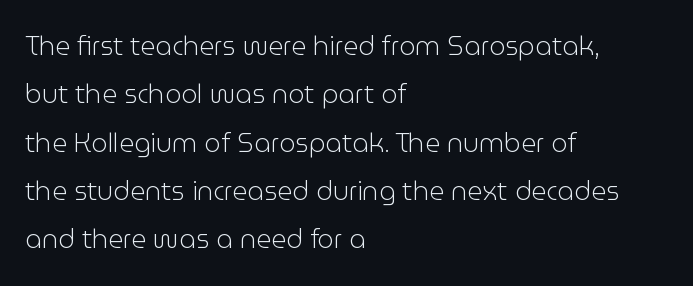
The image shows 26 px text type, upright; set left-aligned, line spacing 1.86x, normal letter spacing, not underlined.
